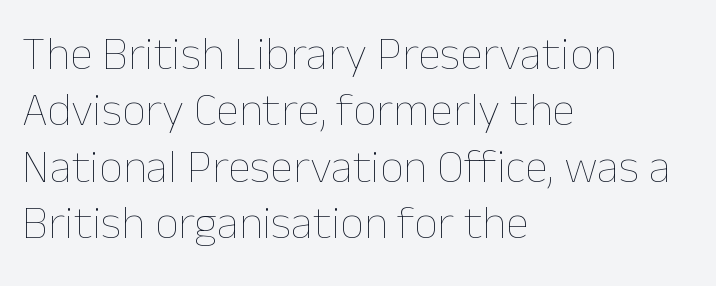
{"italic": "no", "bold": "no", "weight": "thin", "width": "normal", "stroke_contrast": "low", "x_height": "medium", "monospaced": "no", "underline": "no", "align": "left", "line_spacing_ratio": 1.2, "letter_spacing": "normal", "letter_spacing_em": 0.0, "glyph_px": 47}
